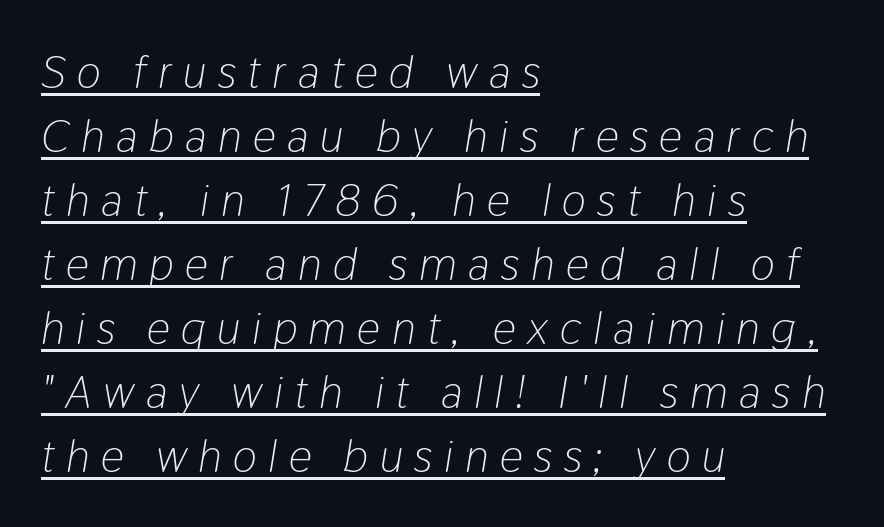
{"italic": "yes", "lean": "right", "slant_degrees": 9, "bold": "no", "weight": "light", "width": "condensed", "stroke_contrast": "low", "x_height": "medium", "monospaced": "no", "underline": "yes", "align": "left", "line_spacing": "normal", "line_spacing_ratio": 1.39, "letter_spacing": "wide", "letter_spacing_em": 0.25, "glyph_px": 46}
